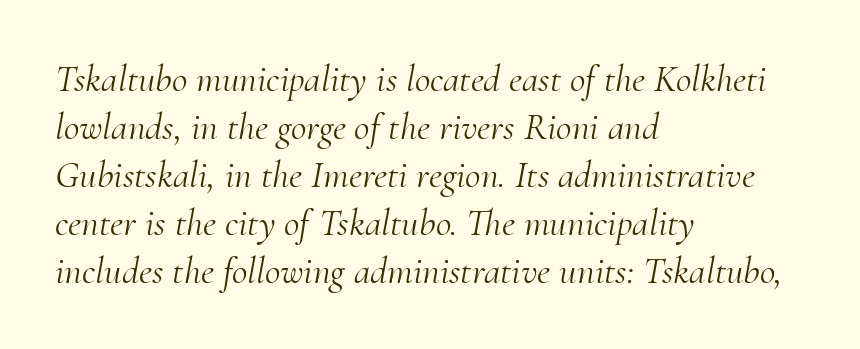
The image shows 38 px light serif type, italic (leaning right); set left-aligned, normal line spacing (1.26x), normal letter spacing, not underlined; medium stroke contrast and a small x-height.
